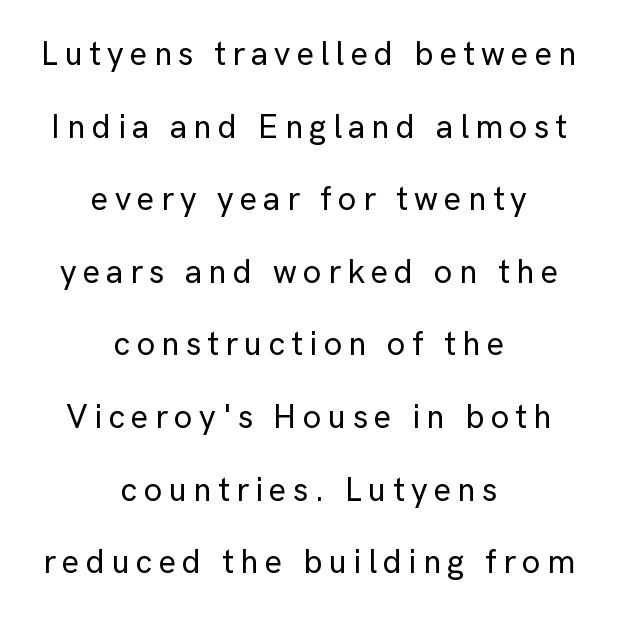
The baseline area is clear. Successive baselines arrive slowly, with a big drop between each. The passage shown is typed in a proportional face where columns would drift. It's the straight-up-and-down kind of type. No feet cap the strokes, marking this as sans-serif type.
